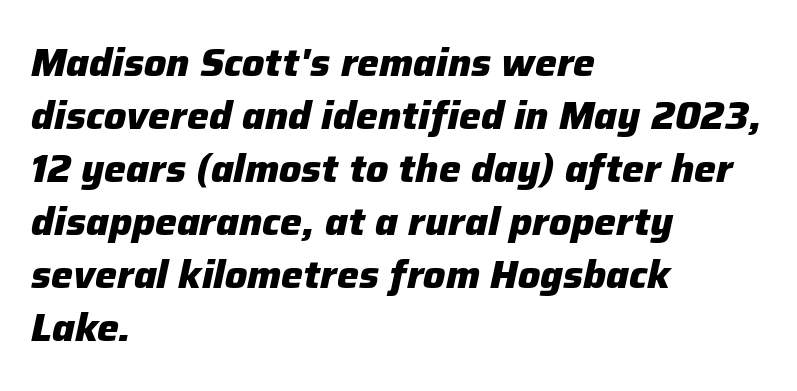
Q: Is the text bold? A: Yes.
Q: Is the text italic (slanted)? A: Yes, it leans right by about 12 degrees.
Q: Is the text underlined? A: No.
Q: How is the paragraph aligned? A: Left-aligned.
Q: Is the spacing between letters normal or unusually wide? A: Normal.
Q: Is the spacing between lines tight, normal or loose? A: Normal.
Q: Width (condensed, normal, or wide)? A: Normal.
Q: Stroke contrast? A: Low.
Q: x-height? A: Medium.
Q: Monospaced? A: No.
